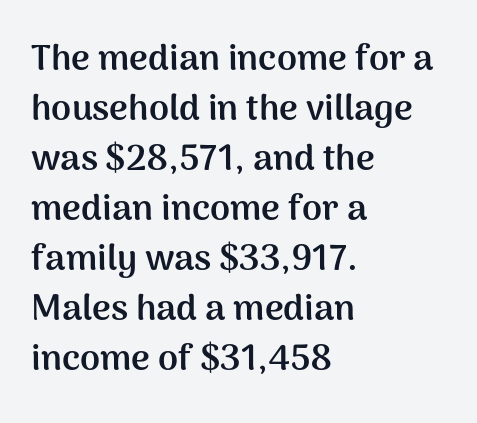
Q: Is the text bold? A: Yes.
Q: Is the text italic (slanted)? A: No, it is upright.
Q: Is the typeface a serif or a sans-serif typeface? A: Sans-serif.
Q: Is the text underlined? A: No.
Q: How is the paragraph aligned? A: Left-aligned.
Q: Is the spacing between letters normal or unusually wide? A: Normal.
Q: Is the spacing between lines tight, normal or loose? A: Normal.
Q: Width (condensed, normal, or wide)? A: Normal.
Q: Stroke contrast? A: Medium.
Q: x-height? A: Medium.
Q: Monospaced? A: No.
